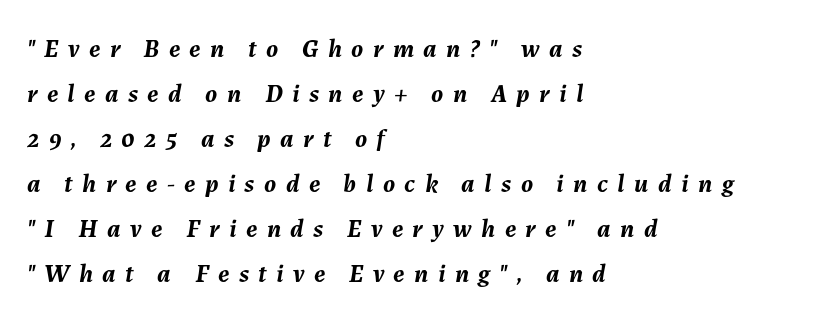
Glyph-to-glyph distance is far greater than everyday printed text. Does the weight exceed regular? Yes, all the way to bold. Typeset ragged right — the left edge is the straight one. The text carries the slant typical of an italic or oblique font. The foot of each line stays bare and open.
